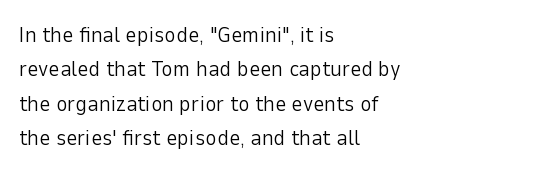
Q: Is the text bold? A: No.
Q: Is the text italic (slanted)? A: No, it is upright.
Q: Is the text underlined? A: No.
Q: How is the paragraph aligned? A: Left-aligned.
Q: Is the spacing between letters normal or unusually wide? A: Normal.
Q: Is the spacing between lines tight, normal or loose? A: Normal.
